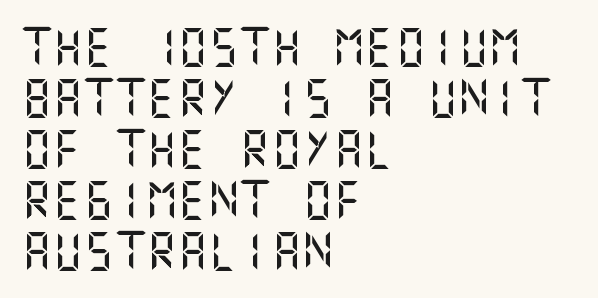
The image shows 39 px sans-serif type, upright; set left-aligned, normal line spacing (1.31x), normal letter spacing, not underlined; medium stroke contrast and a large x-height.
